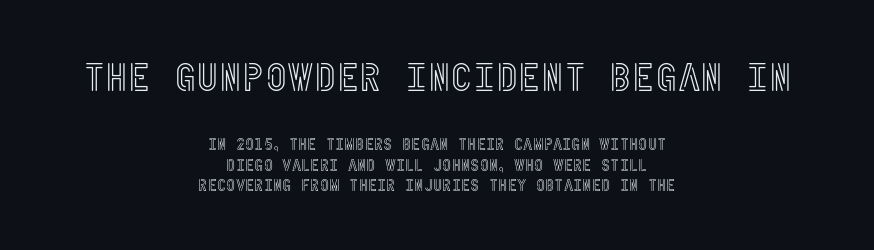
Q: Is the text italic (slanted)? A: No, it is upright.
Q: Is the text underlined? A: No.
Q: How is the paragraph aligned? A: Centered.
Q: Is the spacing between letters normal or unusually wide? A: Normal.
Q: Is the spacing between lines tight, normal or loose? A: Normal.
Q: Which block of text is set in a larger size, the first (top) or the second (bottom)? A: The first (top) one.
Q: Width (condensed, normal, or wide)? A: Condensed.
Q: x-height? A: Large.
